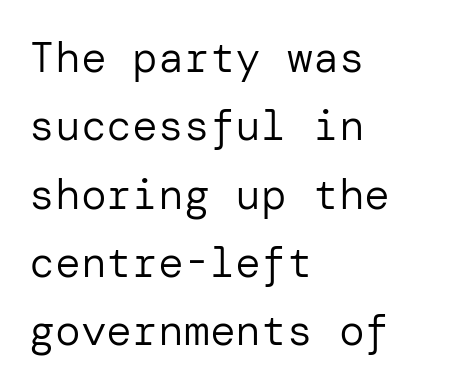
Q: Is the text bold? A: No.
Q: Is the text italic (slanted)? A: No, it is upright.
Q: Is the typeface a serif or a sans-serif typeface? A: Sans-serif.
Q: Is the text underlined? A: No.
Q: How is the paragraph aligned? A: Left-aligned.
Q: Is the spacing between letters normal or unusually wide? A: Normal.
Q: Is the spacing between lines tight, normal or loose? A: Normal.
Q: Width (condensed, normal, or wide)? A: Normal.
Q: Stroke contrast? A: Low.
Q: x-height? A: Medium.
